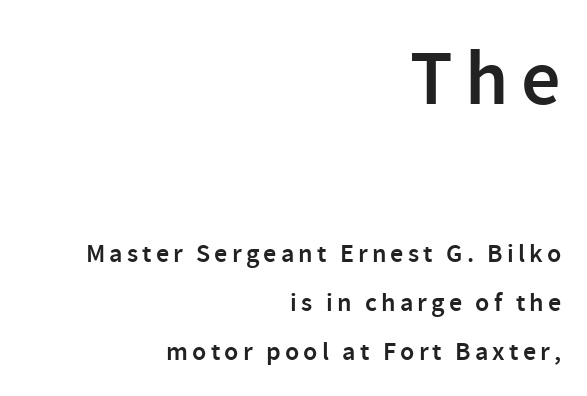
A roman cut, with each character standing at attention. A somewhat darkened texture: the type is semibold rather than bold. Casual observation: everything's shoved over to the right. Large over small — that's the arrangement of the two blocks here.
